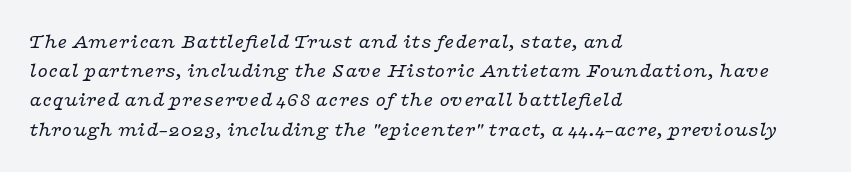
{"italic": "yes", "lean": "right", "slant_degrees": 16, "bold": "no", "underline": "no", "align": "left", "line_spacing": "normal", "line_spacing_ratio": 1.39, "letter_spacing": "normal", "letter_spacing_em": 0.0, "glyph_px": 21}
